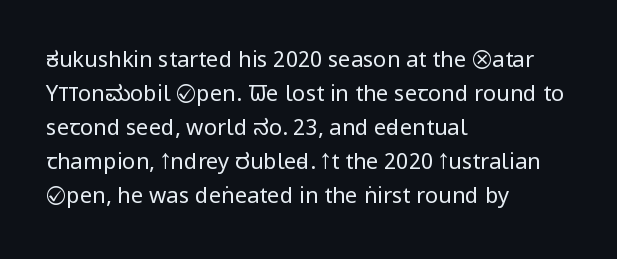
Caption: multi-line text, flush left, ragged right. Rendered with straight, roman letterforms. Beneath every word, the page is bare. Weight: not bold — regular or lighter. Nobody touched the tracking dial on this one. Vertically, the passage feels balanced, rows spaced as you'd expect.
